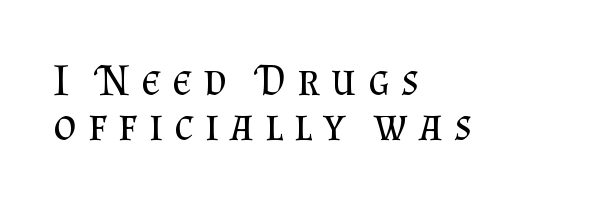
The image shows 44 px regular-weight serif type, upright; set left-aligned, tight line spacing (1.03x), unusually wide letter spacing (+0.26 em), not underlined; medium stroke contrast and a small x-height.
